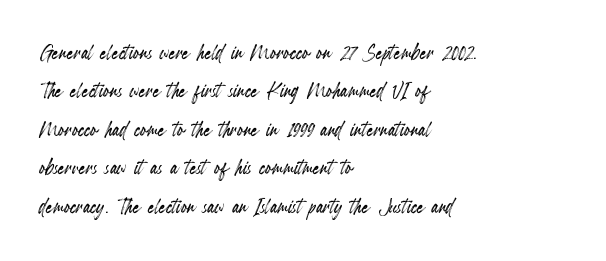
These lines keep a tight, regular rhythm from letter to letter. A student would call this left alignment; a typographer would say flush left, rag right. Descenders are the only things crossing below the line. Evenly set lines give the paragraph a standard silhouette.
